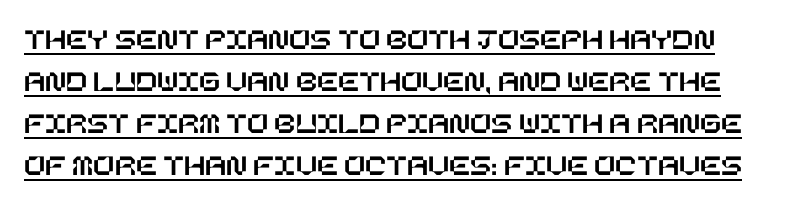
Here the glyphs are tracked normally, forming tight word shapes. A baseline rule has been typeset under these characters. This block has exactly the height ordinary leading produces. Quick note: not italic, upright.
